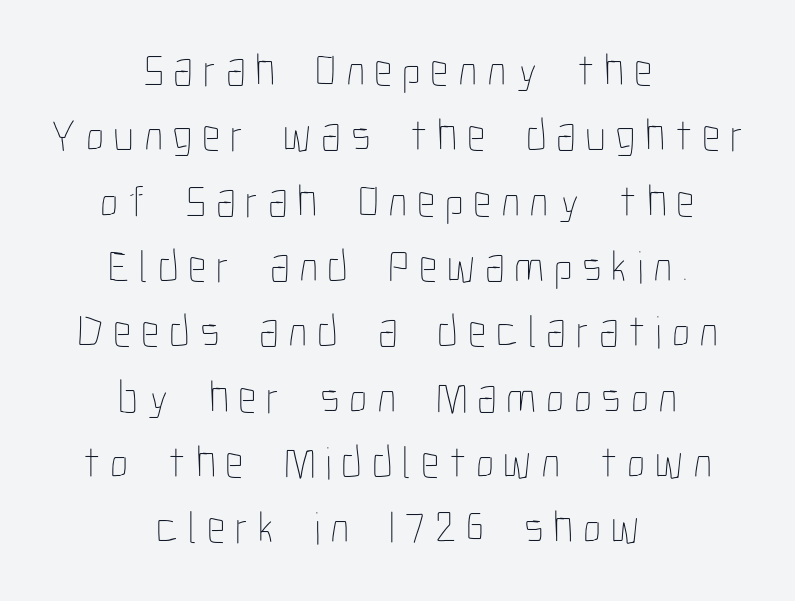
Q: Is the text bold? A: No.
Q: Is the text italic (slanted)? A: No, it is upright.
Q: Is the text underlined? A: No.
Q: How is the paragraph aligned? A: Centered.
Q: Is the spacing between letters normal or unusually wide? A: Unusually wide.
Q: Is the spacing between lines tight, normal or loose? A: Normal.
Q: Width (condensed, normal, or wide)? A: Condensed.
Q: Stroke contrast? A: Low.
Q: x-height? A: Medium.
Q: Monospaced? A: No.
